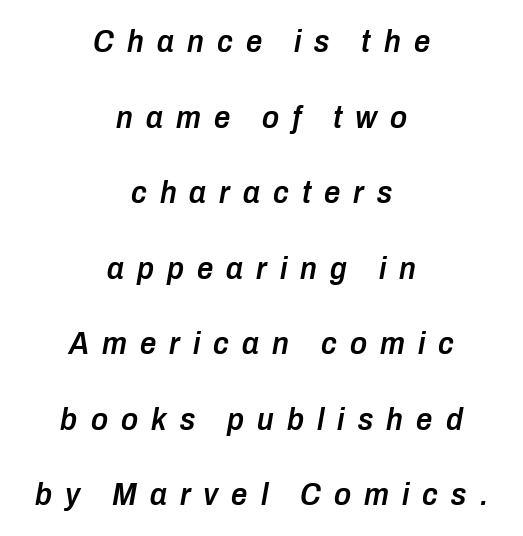
Line starts and ends both wander, symmetrically. Loose tracking; the words dissolve into strings of separated letters. You could fit nearly another row in the gap between these rows. Does the weight exceed regular? Yes, but only to semibold. Check the space under the baseline: it is left empty.
